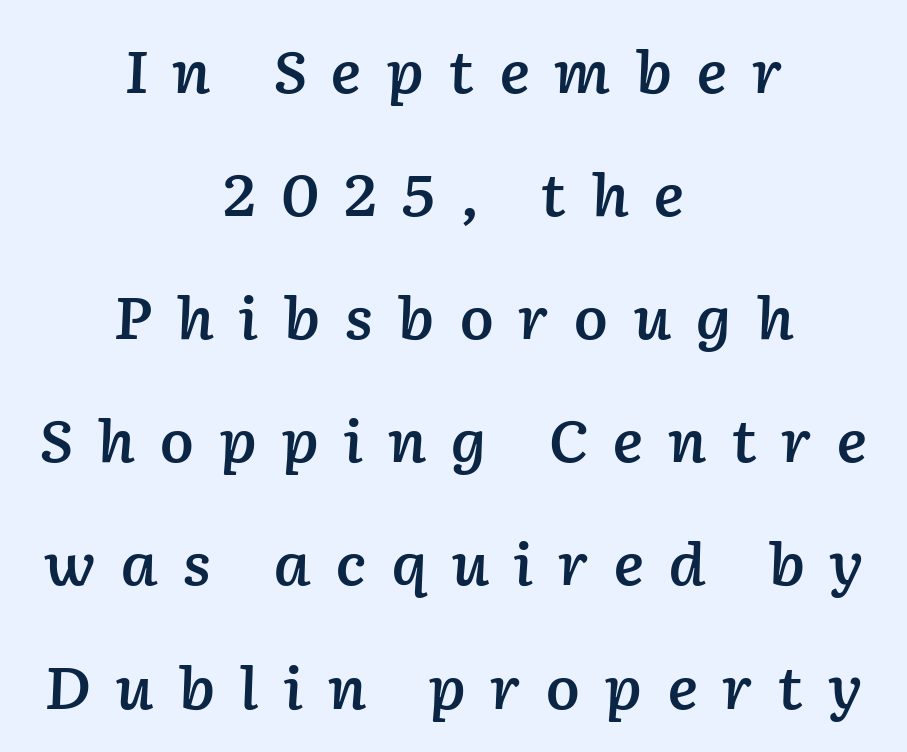
The image shows 57 px semibold type, italic (leaning right); set centered, loose line spacing (2.16x), unusually wide letter spacing (+0.42 em), not underlined; low stroke contrast and a medium x-height.
